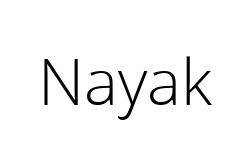
Underlining? Definitely not there. This sample has the flowing, uneven cadence of proportional lettering. Every character sits straight up, as roman type does. The cut favours lightness, reaching ordinary text weight at its darkest.
